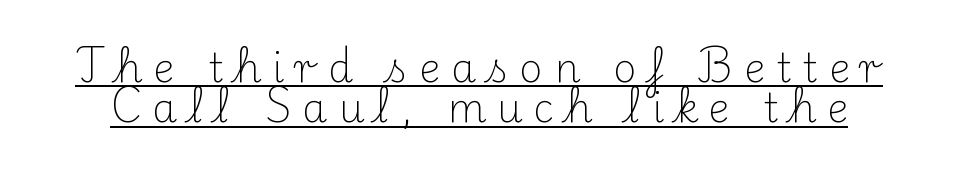
Q: Is the text bold? A: No.
Q: Is the text italic (slanted)? A: No, it is upright.
Q: Is the typeface a serif or a sans-serif typeface? A: Serif.
Q: Is the text underlined? A: Yes.
Q: Is the spacing between letters normal or unusually wide? A: Unusually wide.
Q: Is the spacing between lines tight, normal or loose? A: Tight.
Q: Width (condensed, normal, or wide)? A: Normal.
Q: Stroke contrast? A: Medium.
Q: x-height? A: Small.
Q: Monospaced? A: No.
